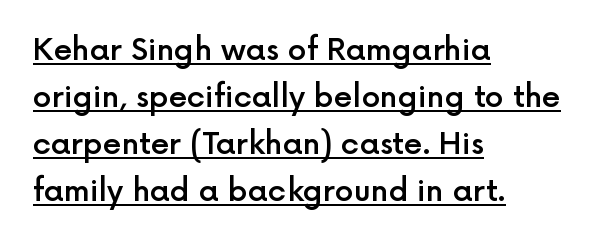
Q: Is the text bold? A: Semi-bold.
Q: Is the text italic (slanted)? A: No, it is upright.
Q: Is the typeface a serif or a sans-serif typeface? A: Sans-serif.
Q: Is the text underlined? A: Yes.
Q: How is the paragraph aligned? A: Left-aligned.
Q: Is the spacing between letters normal or unusually wide? A: Normal.
Q: Is the spacing between lines tight, normal or loose? A: Normal.
Q: Width (condensed, normal, or wide)? A: Normal.
Q: x-height? A: Medium.
Q: Monospaced? A: No.
